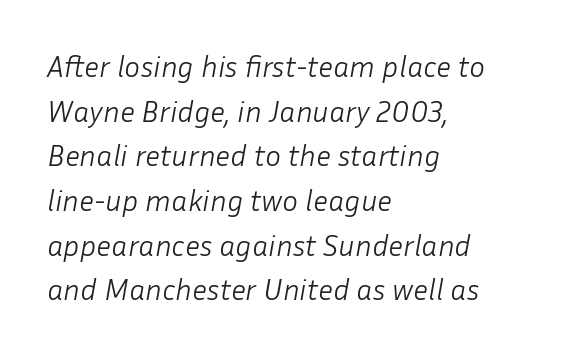
{"italic": "yes", "lean": "right", "slant_degrees": 10, "bold": "no", "weight": "light", "width": "normal", "stroke_contrast": "low", "x_height": "medium", "monospaced": "no", "underline": "no", "align": "left", "line_spacing": "normal", "line_spacing_ratio": 1.49, "letter_spacing": "normal", "letter_spacing_em": 0.0, "glyph_px": 30}
